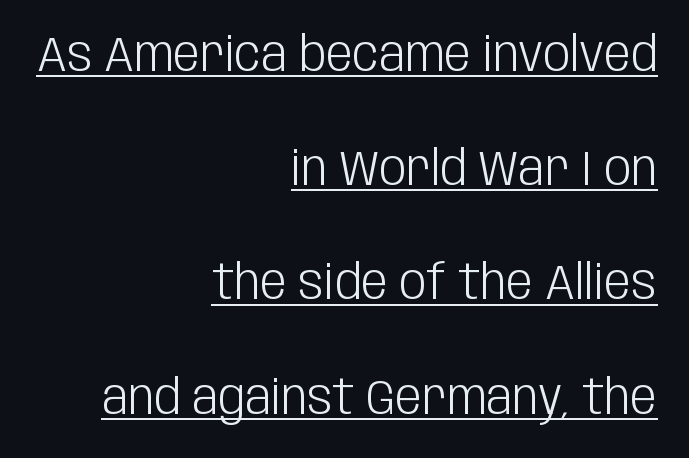
The image shows 48 px light, condensed sans-serif type, upright; set right-aligned, loose line spacing (2.38x), normal letter spacing, underlined; low stroke contrast and a large x-height.
